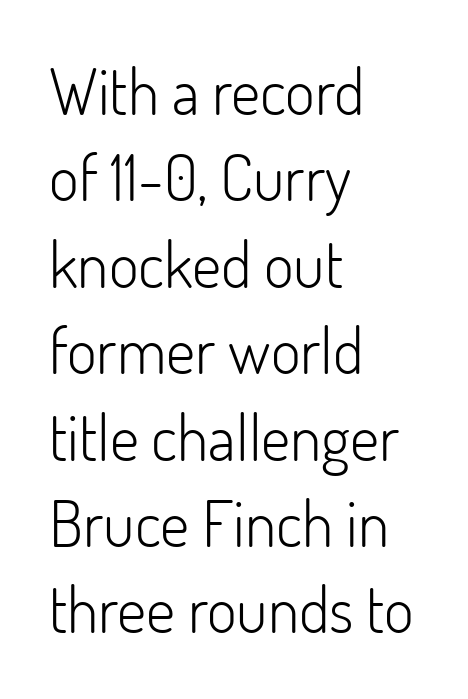
{"serif": "no", "italic": "no", "bold": "no", "weight": "light", "width": "normal", "stroke_contrast": "low", "x_height": "small", "monospaced": "no", "underline": "no", "align": "left", "line_spacing": "normal", "line_spacing_ratio": 1.35, "letter_spacing": "normal", "letter_spacing_em": 0.0, "glyph_px": 64}
